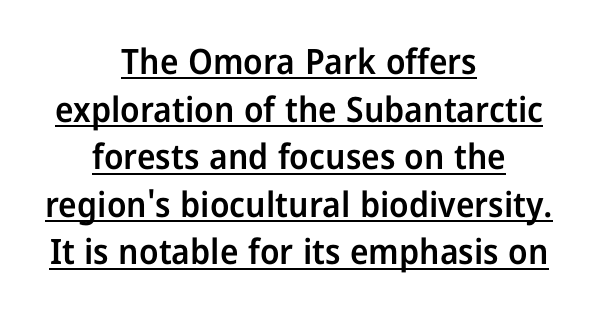
{"serif": "no", "italic": "no", "bold": "semi", "weight": "semibold", "width": "normal", "stroke_contrast": "low", "x_height": "medium", "monospaced": "no", "underline": "yes", "align": "center", "line_spacing": "normal", "line_spacing_ratio": 1.36, "letter_spacing": "normal", "letter_spacing_em": 0.0, "glyph_px": 35}
